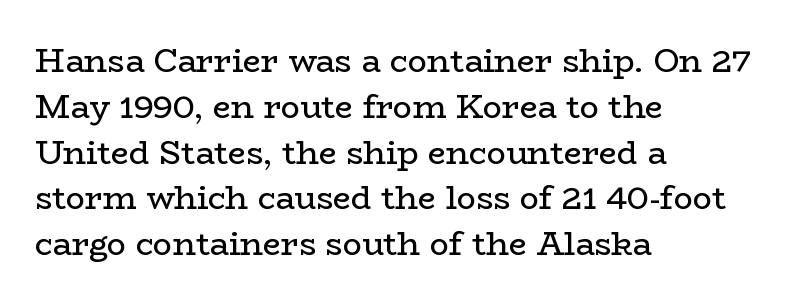
Q: Is the text bold? A: No.
Q: Is the text italic (slanted)? A: No, it is upright.
Q: Is the typeface a serif or a sans-serif typeface? A: Serif.
Q: Is the text underlined? A: No.
Q: How is the paragraph aligned? A: Left-aligned.
Q: Is the spacing between letters normal or unusually wide? A: Normal.
Q: Is the spacing between lines tight, normal or loose? A: Normal.
Q: Width (condensed, normal, or wide)? A: Wide.
Q: Stroke contrast? A: Low.
Q: x-height? A: Medium.
Q: Monospaced? A: No.
